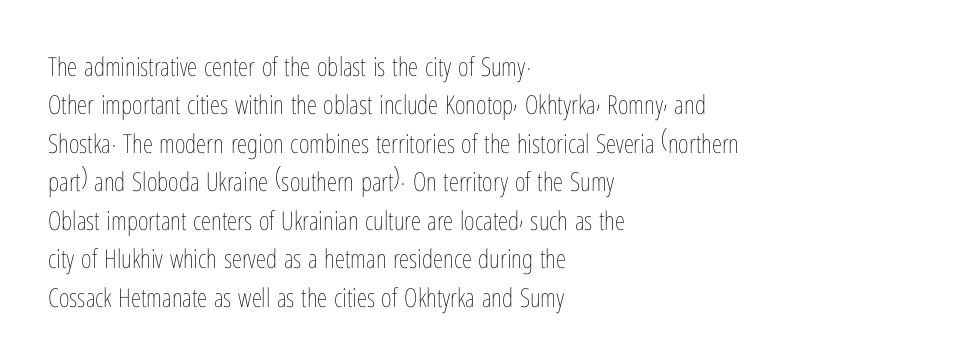
The image shows 26 px text type, upright; set left-aligned, normal line spacing (1.48x), normal letter spacing, not underlined.
